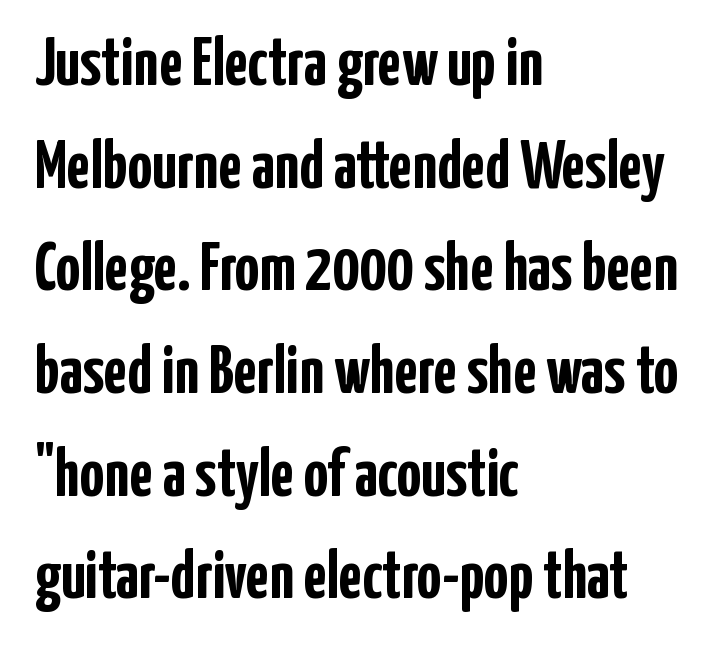
{"serif": "no", "italic": "no", "bold": "yes", "weight": "semibold", "width": "condensed", "stroke_contrast": "low", "x_height": "medium", "monospaced": "no", "underline": "no", "align": "left", "line_spacing": "normal", "line_spacing_ratio": 1.51, "letter_spacing": "normal", "letter_spacing_em": 0.0, "glyph_px": 68}
